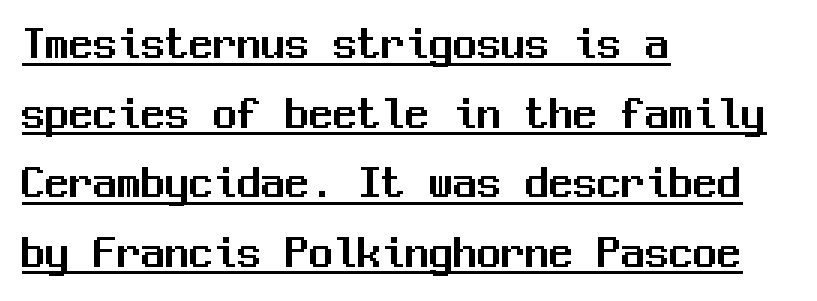
Q: Is the text italic (slanted)? A: No, it is upright.
Q: Is the typeface a serif or a sans-serif typeface? A: Sans-serif.
Q: Is the text underlined? A: Yes.
Q: How is the paragraph aligned? A: Left-aligned.
Q: Is the spacing between letters normal or unusually wide? A: Normal.
Q: Is the spacing between lines tight, normal or loose? A: Normal.
Q: Width (condensed, normal, or wide)? A: Normal.
Q: Stroke contrast? A: Medium.
Q: x-height? A: Medium.
Q: Monospaced? A: Yes.
